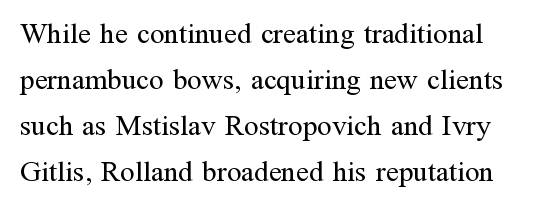
The image shows 29 px regular-weight serif type, upright; set normal line spacing (1.59x), normal letter spacing, not underlined; medium stroke contrast and a medium x-height.
